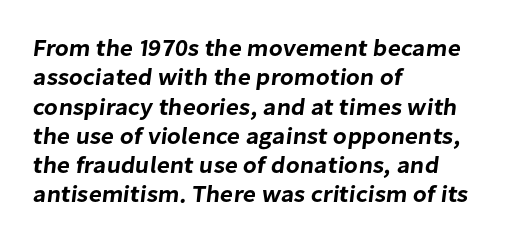
The image shows 24 px text type; set left-aligned, line spacing 1.22x, normal letter spacing, not underlined.
